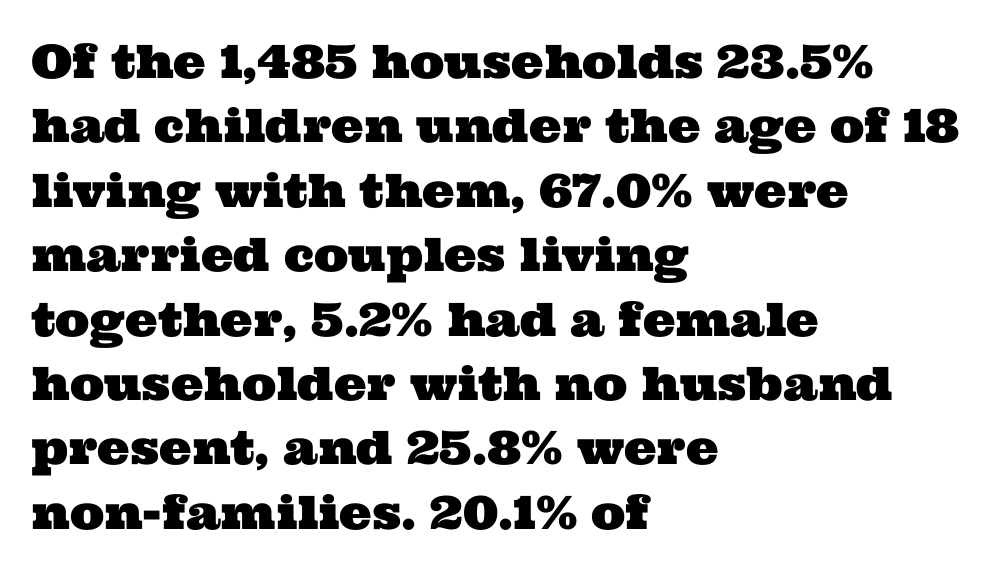
{"serif": "yes", "width": "wide", "stroke_contrast": "medium", "x_height": "medium", "monospaced": "no", "underline": "no", "align": "left", "line_spacing": "normal", "line_spacing_ratio": 1.4, "letter_spacing": "normal", "letter_spacing_em": 0.0, "glyph_px": 46}
